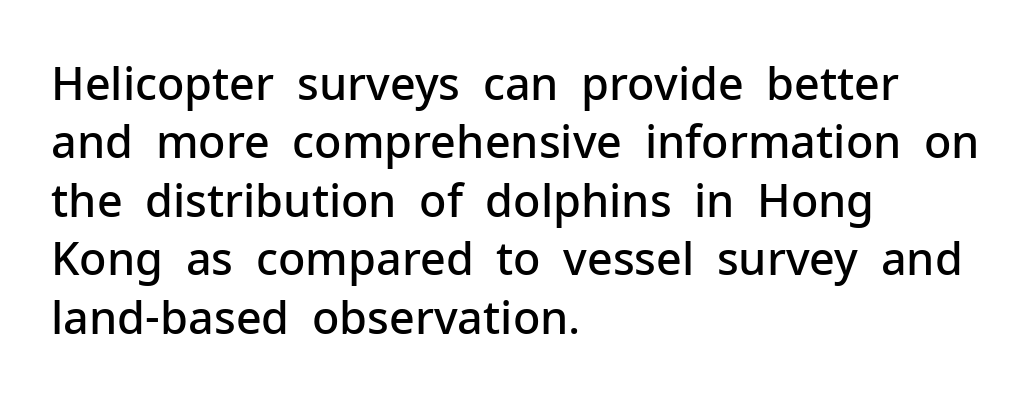
Posture: vertical. Leading matches the norm, producing a regular column. Each letter's strokes conclude bluntly, with no projecting serifs. Anything drawn beneath the words? Only blank space.
